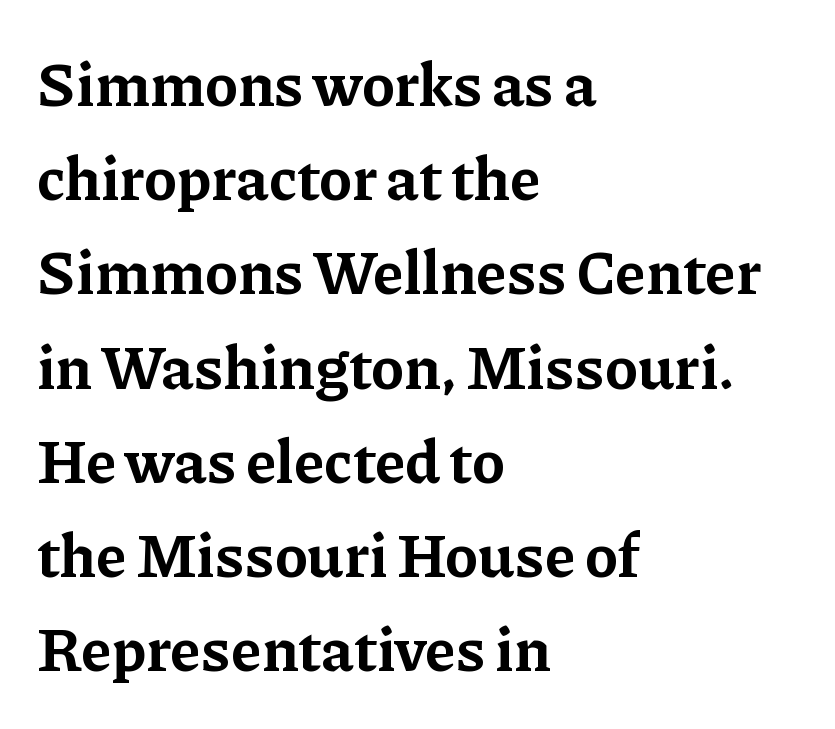
The image shows 62 px bold serif type, upright; set left-aligned, normal line spacing (1.52x), normal letter spacing, not underlined; low stroke contrast and a medium x-height.
